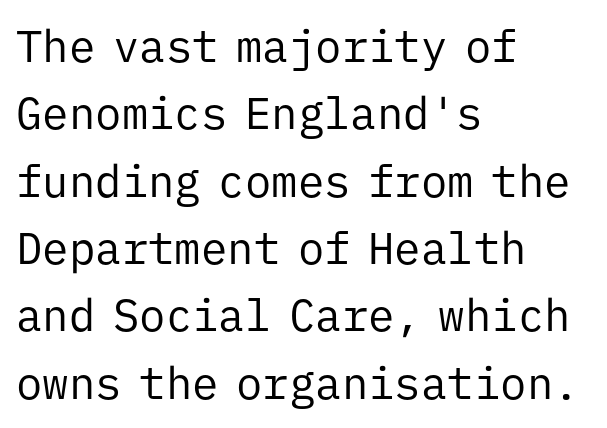
Q: Is the text bold? A: No.
Q: Is the text italic (slanted)? A: No, it is upright.
Q: Is the typeface a serif or a sans-serif typeface? A: Sans-serif.
Q: Is the text underlined? A: No.
Q: How is the paragraph aligned? A: Left-aligned.
Q: Is the spacing between letters normal or unusually wide? A: Normal.
Q: Is the spacing between lines tight, normal or loose? A: Normal.
Q: Width (condensed, normal, or wide)? A: Normal.
Q: Stroke contrast? A: Low.
Q: x-height? A: Medium.
Q: Monospaced? A: Yes.
